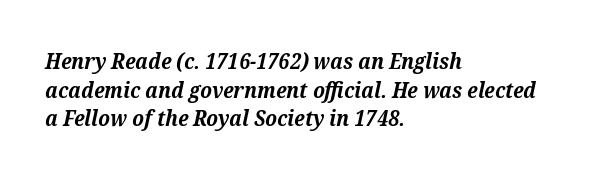
Q: Is the text bold? A: Yes.
Q: Is the text italic (slanted)? A: Yes, it leans right by about 12 degrees.
Q: Is the text underlined? A: No.
Q: How is the paragraph aligned? A: Left-aligned.
Q: Is the spacing between letters normal or unusually wide? A: Normal.
Q: Is the spacing between lines tight, normal or loose? A: Normal.
